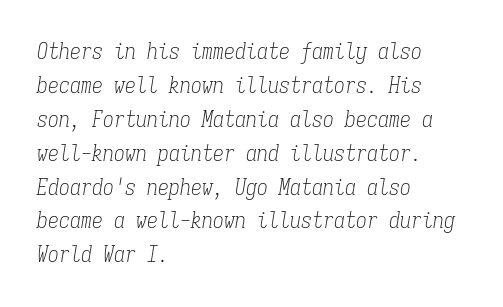
{"italic": "yes", "lean": "right", "slant_degrees": 9, "bold": "no", "underline": "no", "align": "left", "line_spacing": "normal", "line_spacing_ratio": 1.54, "letter_spacing": "normal", "letter_spacing_em": 0.0, "glyph_px": 22}
